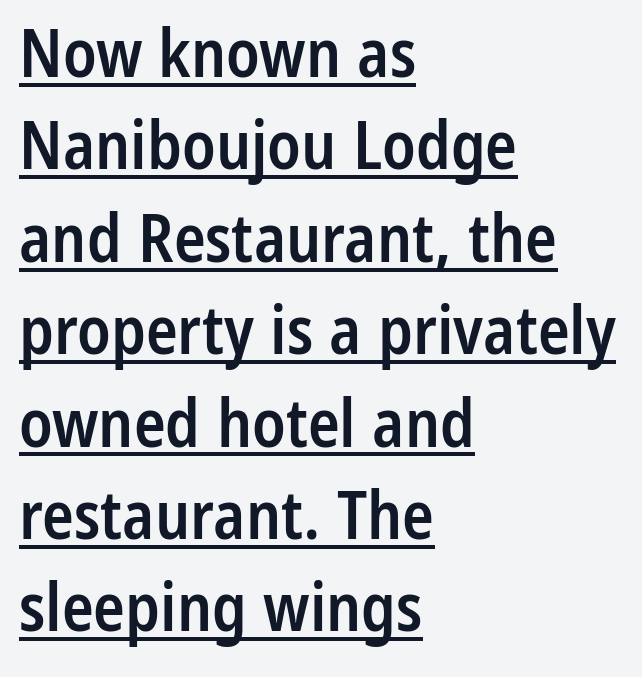
{"serif": "no", "italic": "no", "bold": "semi", "weight": "semibold", "width": "condensed", "stroke_contrast": "low", "x_height": "medium", "monospaced": "no", "underline": "yes", "align": "left", "line_spacing": "normal", "line_spacing_ratio": 1.4, "letter_spacing": "normal", "letter_spacing_em": 0.0, "glyph_px": 66}
